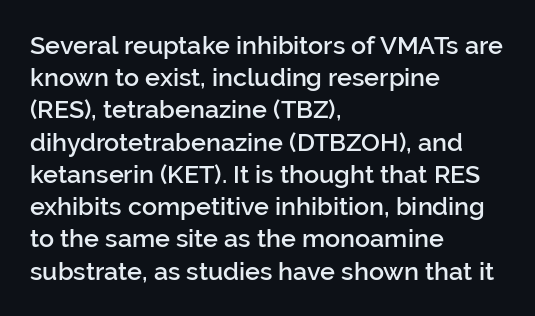
Q: Is the text bold? A: Semi-bold.
Q: Is the text italic (slanted)? A: No, it is upright.
Q: Is the text underlined? A: No.
Q: How is the paragraph aligned? A: Left-aligned.
Q: Is the spacing between letters normal or unusually wide? A: Normal.
Q: Is the spacing between lines tight, normal or loose? A: Normal.
